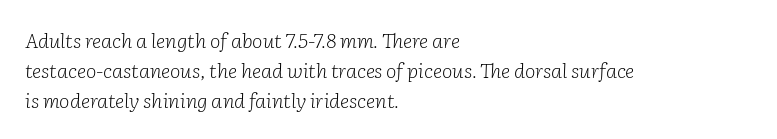
Q: Is the text bold? A: No.
Q: Is the text italic (slanted)? A: Yes, it leans right by about 2 degrees.
Q: Is the text underlined? A: No.
Q: How is the paragraph aligned? A: Left-aligned.
Q: Is the spacing between letters normal or unusually wide? A: Normal.
Q: Is the spacing between lines tight, normal or loose? A: Normal.
